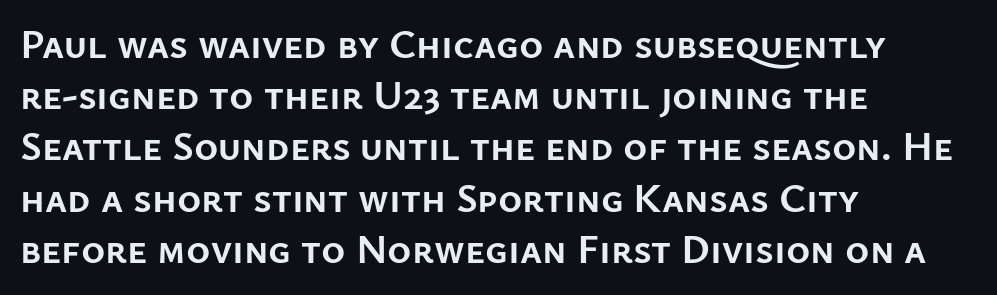
The image shows 41 px semibold sans-serif type, upright; set left-aligned, normal line spacing (1.25x), normal letter spacing, not underlined; low stroke contrast and a medium x-height.
